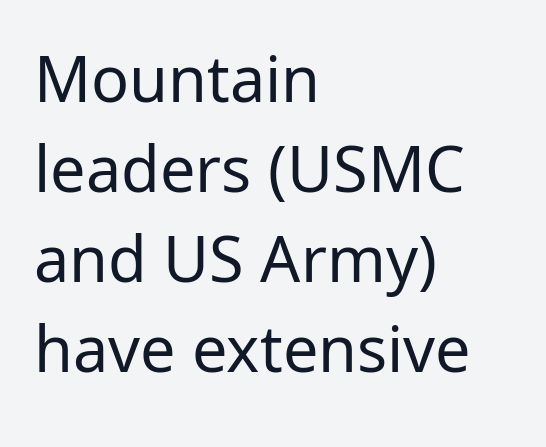
{"serif": "no", "italic": "no", "bold": "no", "weight": "regular", "width": "normal", "stroke_contrast": "low", "x_height": "medium", "monospaced": "no", "underline": "no", "align": "left", "line_spacing": "normal", "line_spacing_ratio": 1.43, "letter_spacing": "normal", "letter_spacing_em": 0.0, "glyph_px": 63}
